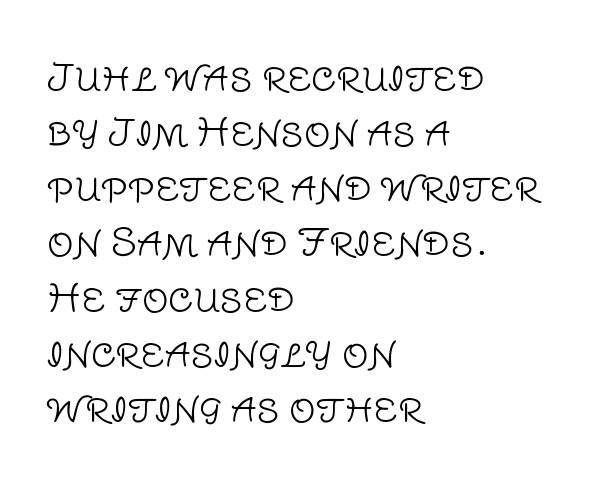
How would I describe the line gaps? Plain and ordinary. Underline: absent. Is this a sans? Yes — the strokes have no serifs. Bold? No — there's no thickening of the strokes. This sample uses plain, unmodified letter spacing. Horizontally, the lines are justified to the leading edge only.
